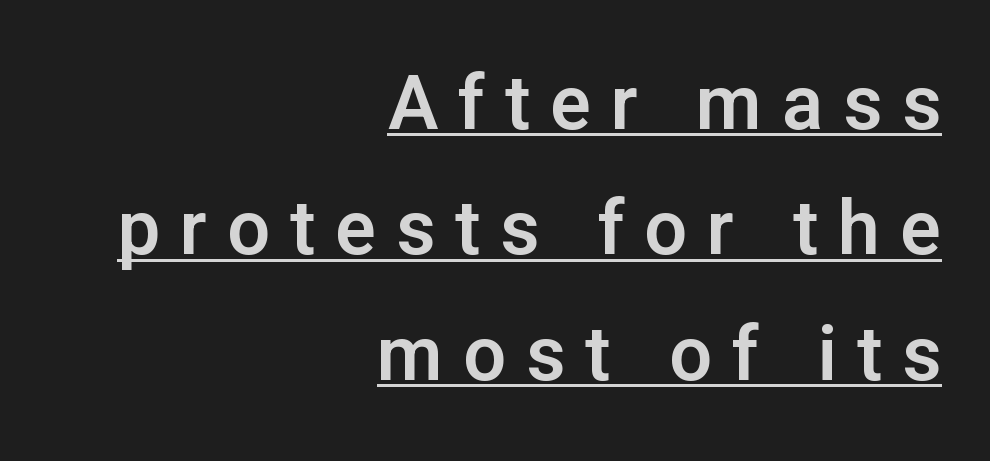
This sample keeps an unexceptional amount of space between lines. Character widths vary here, with narrow letters taking less room than wide ones. Tracking value appears strongly positive — letters spread wide. Right-aligned paragraph, ragged on the left. Typographically, this falls in the sans-serif category. This rendering features underlined lettering.
